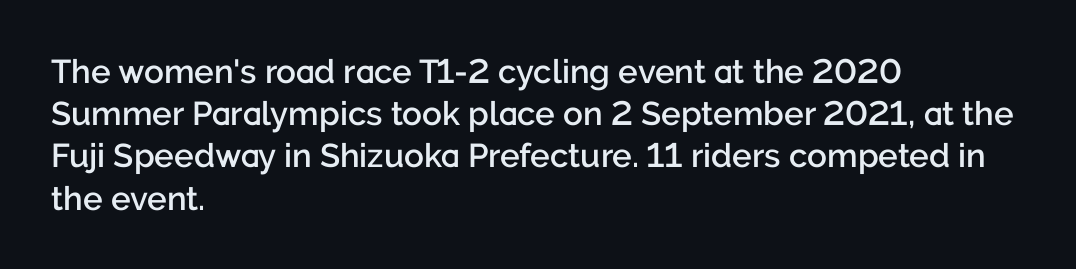
The type is set solid horizontally, with unmodified tracking. Vertically, the passage feels balanced, rows spaced as you'd expect. Anything drawn beneath the words? Only blank space. In terms of posture, this sample is upright. The rag falls on the right side of this text block.
